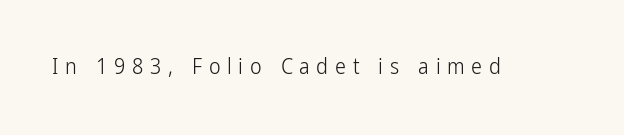
Loose tracking; the words dissolve into strings of separated letters. The font sits on the lighter half of the weight spectrum, regular included. The string is rendered with underlining switched off. Posture: vertical.
